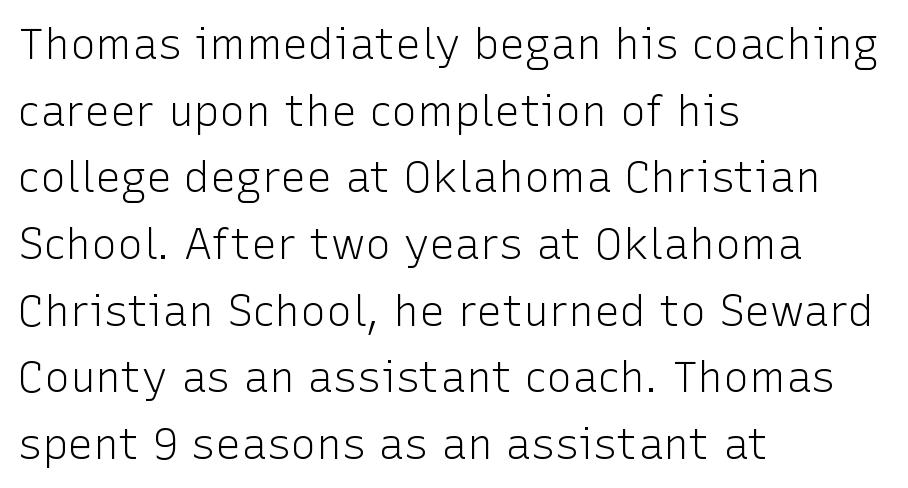
{"serif": "no", "italic": "no", "bold": "no", "weight": "light", "width": "normal", "stroke_contrast": "low", "x_height": "medium", "monospaced": "no", "underline": "no", "align": "left", "line_spacing": "normal", "line_spacing_ratio": 1.55, "letter_spacing": "normal", "letter_spacing_em": 0.0, "glyph_px": 43}
